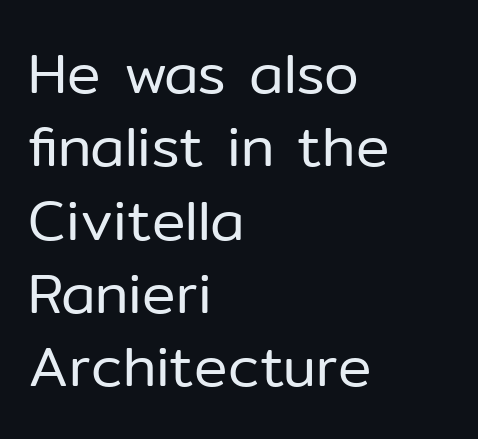
The image shows 56 px regular-weight sans-serif type, upright; set left-aligned, normal line spacing (1.31x), normal letter spacing, not underlined; low stroke contrast and a medium x-height.
